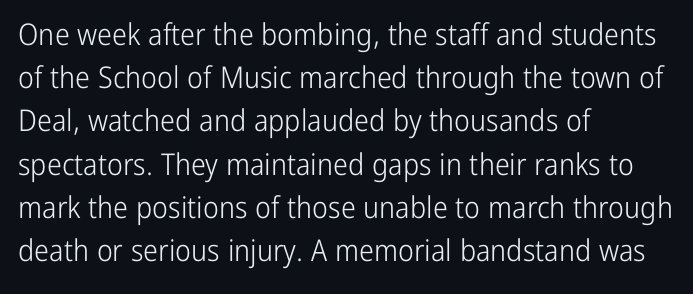
The image shows 30 px light, condensed sans-serif type, upright; set left-aligned, normal line spacing (1.44x), normal letter spacing, not underlined; low stroke contrast and a medium x-height.
